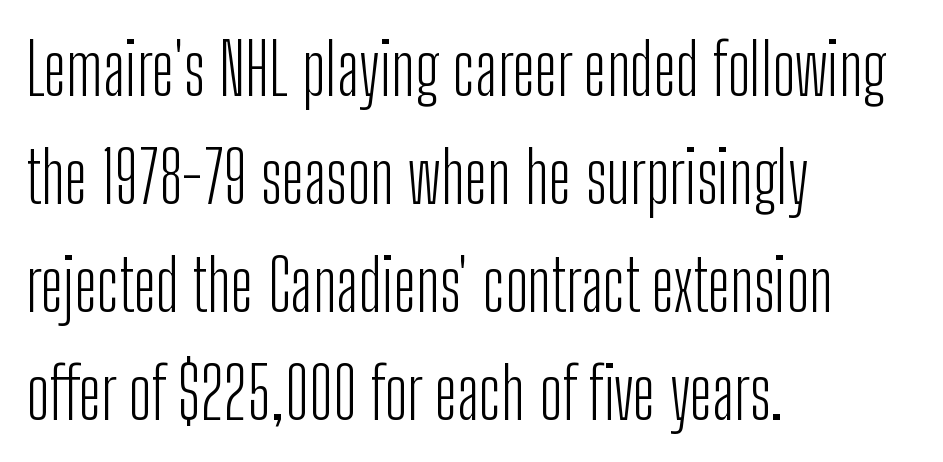
Q: Is the text bold? A: No.
Q: Is the text italic (slanted)? A: No, it is upright.
Q: Is the typeface a serif or a sans-serif typeface? A: Sans-serif.
Q: Is the text underlined? A: No.
Q: How is the paragraph aligned? A: Left-aligned.
Q: Is the spacing between letters normal or unusually wide? A: Normal.
Q: Is the spacing between lines tight, normal or loose? A: Normal.
Q: Width (condensed, normal, or wide)? A: Condensed.
Q: Stroke contrast? A: Low.
Q: x-height? A: Medium.
Q: Monospaced? A: No.
